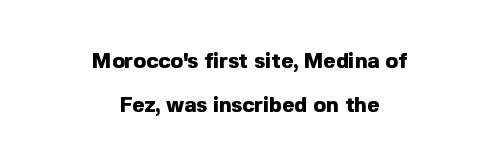
Q: Is the text bold? A: Yes.
Q: Is the text italic (slanted)? A: No, it is upright.
Q: Is the text underlined? A: No.
Q: How is the paragraph aligned? A: Centered.
Q: Is the spacing between letters normal or unusually wide? A: Normal.
Q: Is the spacing between lines tight, normal or loose? A: Loose.
